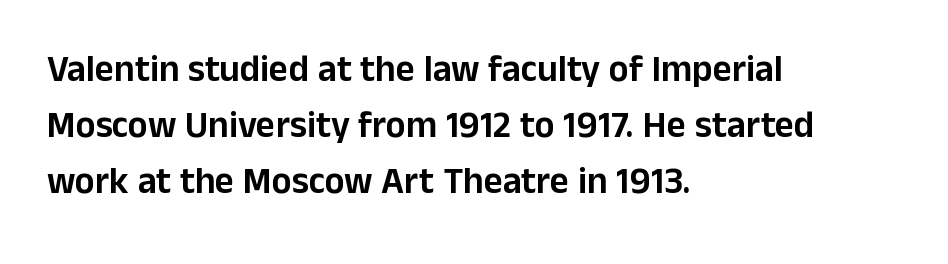
Tall strokes in this sample are plumb rather than angled. Every row of glyphs begins at an identical x-position on the left. Each letter keeps its own natural width here, so spacing adapts to shape. A typesetter would label this face a sans.
